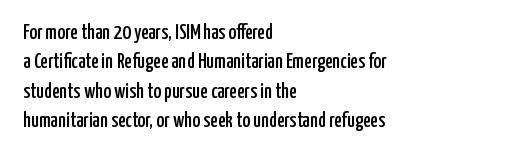
The image shows 21 px text type, upright; set left-aligned, normal line spacing (1.4x), normal letter spacing, not underlined.
